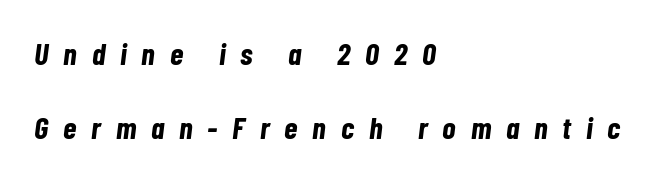
These lines stand farther apart than default settings would place them. Type without underlining. Words appear elongated and porous because spacing is wide. Every row of glyphs begins at an identical x-position on the left. Caption: bold face, heavy strokes.
